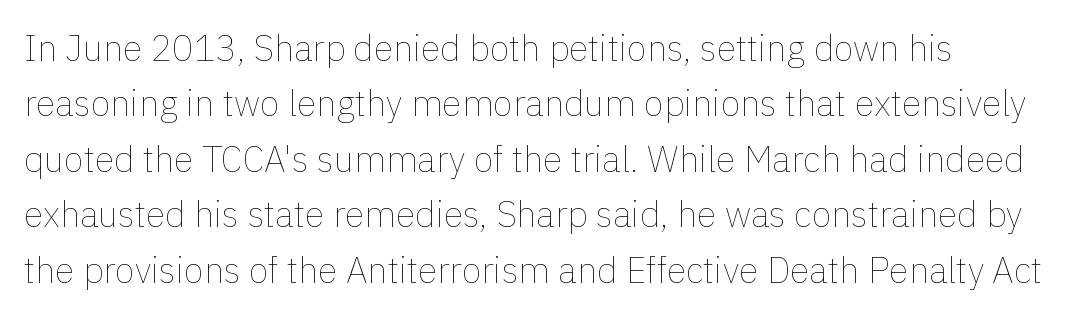
The letters stand straight up with perfectly vertical stems. Between one letter and the next there's only the usual sliver of space. Summary of vertical rhythm: regular, with standard interline spacing. You could not count columns in this text — the font is proportionally spaced.
